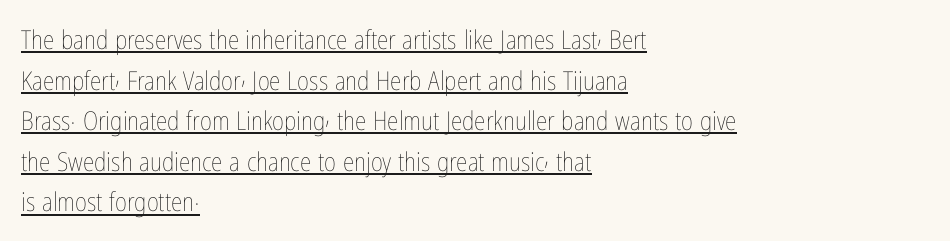
The image shows 26 px text type, upright; set left-aligned, normal line spacing (1.56x), normal letter spacing, underlined.
